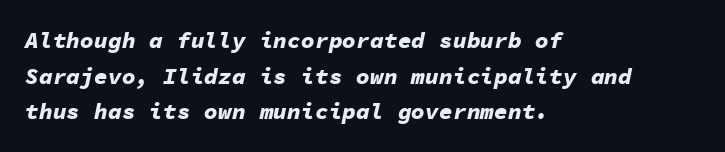
The image shows 23 px bold type, italic (leaning right); set left-aligned, normal line spacing (1.55x), normal letter spacing, not underlined.
